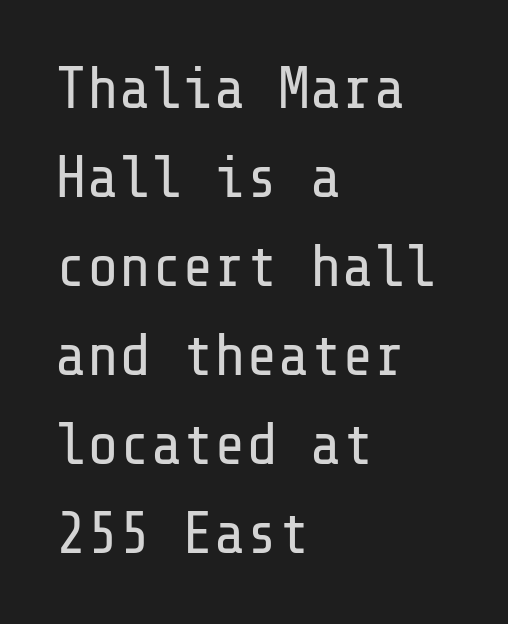
Q: Is the text bold? A: No.
Q: Is the text italic (slanted)? A: No, it is upright.
Q: Is the typeface a serif or a sans-serif typeface? A: Sans-serif.
Q: Is the text underlined? A: No.
Q: How is the paragraph aligned? A: Left-aligned.
Q: Is the spacing between letters normal or unusually wide? A: Normal.
Q: Is the spacing between lines tight, normal or loose? A: Normal.
Q: Width (condensed, normal, or wide)? A: Normal.
Q: Stroke contrast? A: Low.
Q: x-height? A: Medium.
